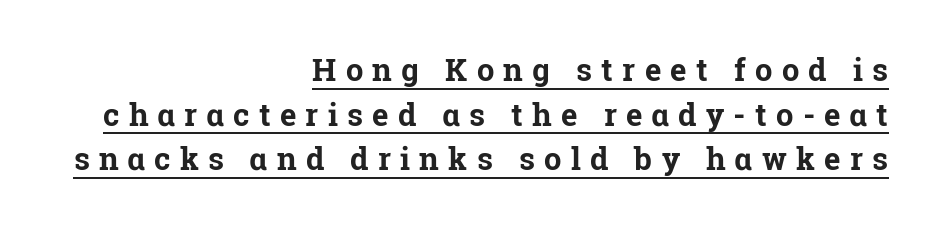
{"serif": "yes", "italic": "no", "bold": "yes", "weight": "bold", "width": "normal", "stroke_contrast": "low", "x_height": "medium", "monospaced": "no", "underline": "yes", "align": "right", "line_spacing": "normal", "line_spacing_ratio": 1.44, "letter_spacing": "wide", "letter_spacing_em": 0.3, "glyph_px": 31}
